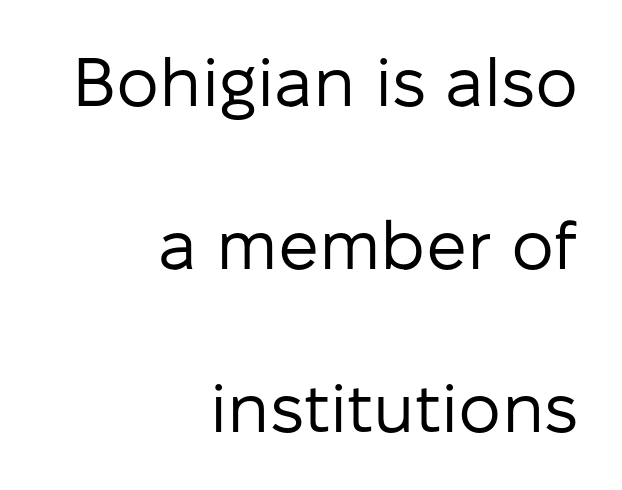
You can tell it's not italic because the verticals are truly vertical. Descenders hang freely into open space. A typesetter would call this proportional, since set widths differ per character. No feet cap the strokes, marking this as sans-serif type. Heft: none added — not bold.
